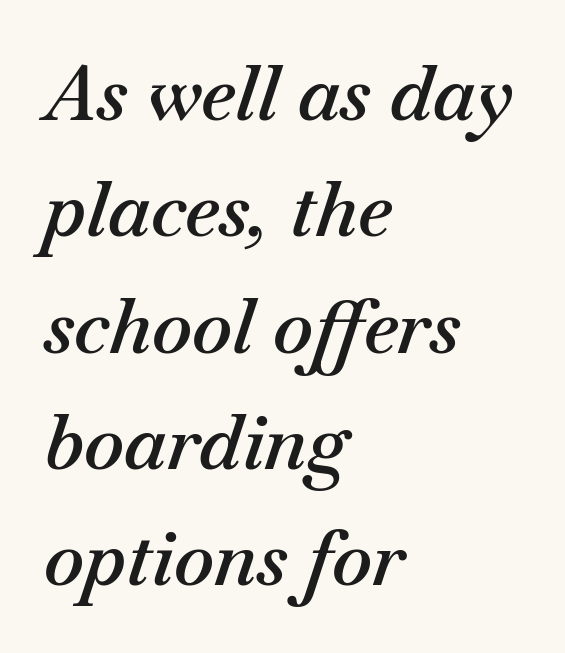
Q: Is the text bold? A: Semi-bold.
Q: Is the text italic (slanted)? A: Yes, it leans right by about 18 degrees.
Q: Is the text underlined? A: No.
Q: How is the paragraph aligned? A: Left-aligned.
Q: Is the spacing between letters normal or unusually wide? A: Normal.
Q: Is the spacing between lines tight, normal or loose? A: Normal.
Q: Width (condensed, normal, or wide)? A: Normal.
Q: Stroke contrast? A: Medium.
Q: x-height? A: Small.
Q: Monospaced? A: No.
